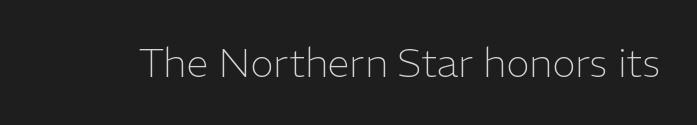
The image shows 40 px light sans-serif type, upright; set normal letter spacing, not underlined; low stroke contrast and a medium x-height.
